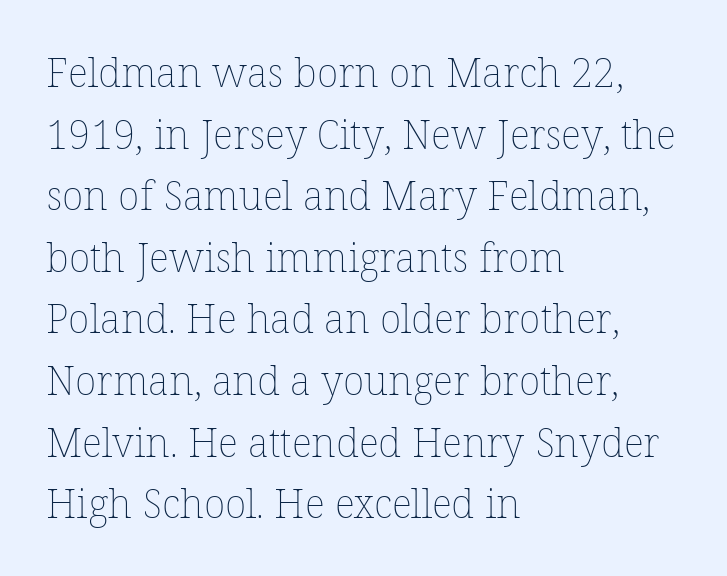
The image shows 40 px thin type, upright; set left-aligned, normal line spacing (1.54x), normal letter spacing, not underlined; low stroke contrast and a medium x-height.
